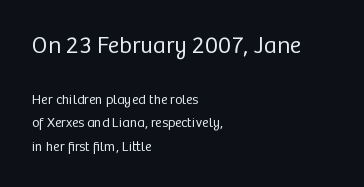
{"italic": "no", "bold": "no", "underline": "no", "align": "left", "line_spacing": "normal", "line_spacing_ratio": 1.68, "letter_spacing": "normal", "letter_spacing_em": 0.0, "larger_block": "first", "size_ratio": 1.71, "glyph_px": 24}
